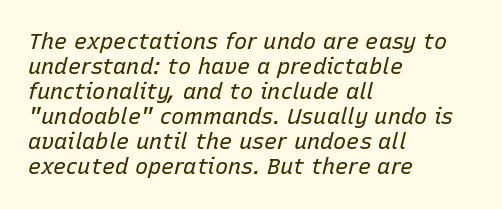
Q: Is the text bold? A: No.
Q: Is the text italic (slanted)? A: Yes, it leans right by about 15 degrees.
Q: Is the text underlined? A: No.
Q: How is the paragraph aligned? A: Left-aligned.
Q: Is the spacing between letters normal or unusually wide? A: Normal.
Q: Is the spacing between lines tight, normal or loose? A: Tight.
